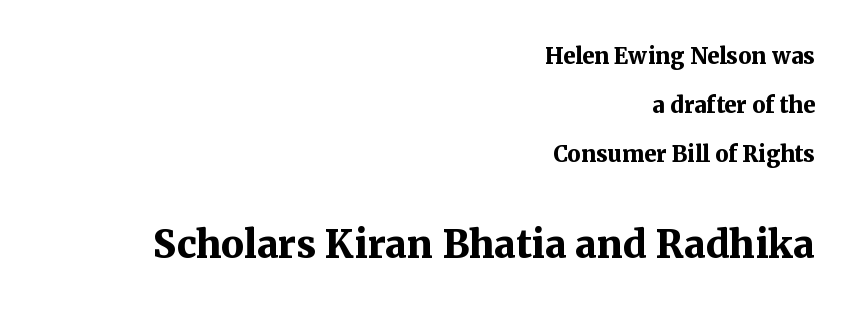
The image shows 38 px bold serif type, upright; set right-aligned, loose line spacing (2.23x), normal letter spacing, not underlined; the second (bottom) block is 1.73x larger; medium stroke contrast and a medium x-height.
